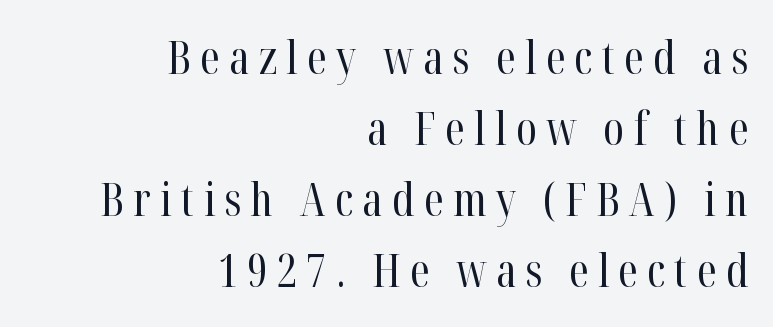
Q: Is the text bold? A: No.
Q: Is the text italic (slanted)? A: No, it is upright.
Q: Is the typeface a serif or a sans-serif typeface? A: Serif.
Q: Is the text underlined? A: No.
Q: How is the paragraph aligned? A: Right-aligned.
Q: Is the spacing between letters normal or unusually wide? A: Unusually wide.
Q: Is the spacing between lines tight, normal or loose? A: Normal.
Q: Width (condensed, normal, or wide)? A: Condensed.
Q: Stroke contrast? A: High.
Q: x-height? A: Medium.
Q: Monospaced? A: No.
